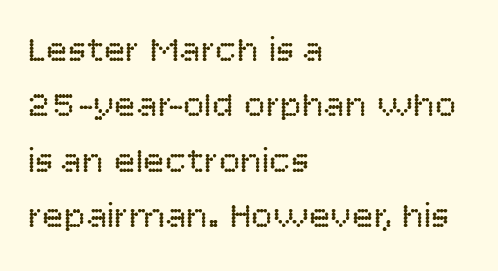
It's the straight-up-and-down kind of type. The rag falls on the right side of this text block. No feet cap the strokes, marking this as sans-serif type. The designer left line spacing at the default. The rendering uses natural spacing where letterforms have individual widths. Glance below the letters and you will spot only blank space.
